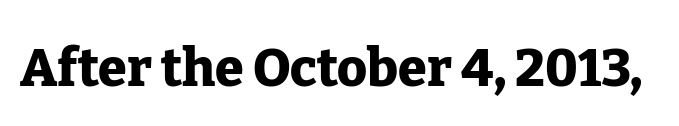
{"serif": "yes", "italic": "no", "bold": "yes", "weight": "heavy", "width": "normal", "stroke_contrast": "low", "x_height": "medium", "monospaced": "no", "underline": "no", "letter_spacing": "normal", "letter_spacing_em": 0.0, "glyph_px": 52}
